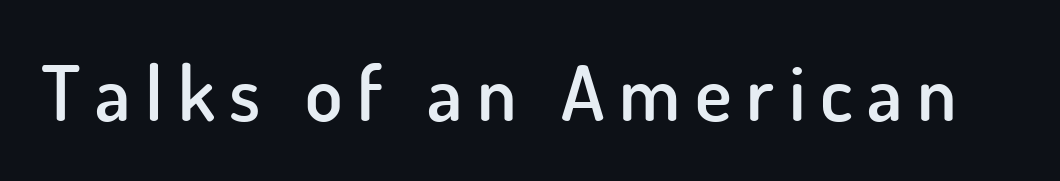
Its strokes are somewhat broadened, the hallmark of semibold type. Each row of text sits above clean, open space. The face used here is a sans, in the tradition of grotesques and geometrics. Is there any slant? The stems are plumb.
